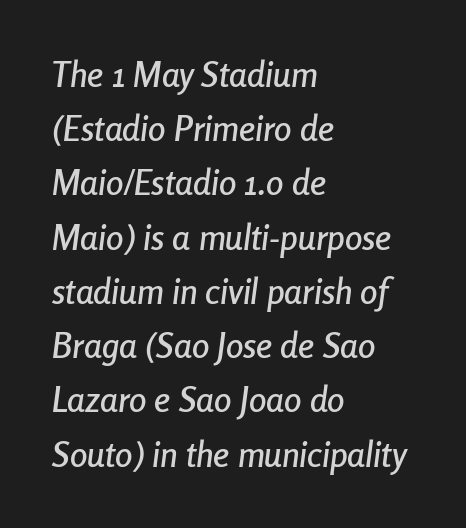
A typesetter would call this proportional, since set widths differ per character. Vertically, the passage feels balanced, rows spaced as you'd expect. Words float on clear page, feet unadorned. The letters are slanted; this is an italic face.
